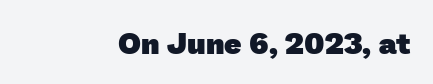
Q: Is the text bold? A: Yes.
Q: Is the typeface a serif or a sans-serif typeface? A: Sans-serif.
Q: Is the text underlined? A: No.
Q: Is the spacing between letters normal or unusually wide? A: Normal.
Q: Width (condensed, normal, or wide)? A: Normal.
Q: Stroke contrast? A: Low.
Q: x-height? A: Medium.
Q: Monospaced? A: No.
